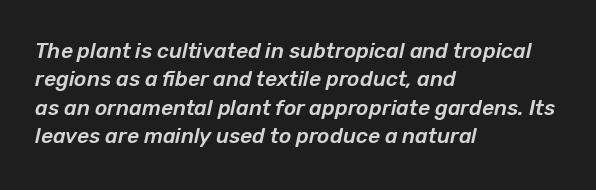
Q: Is the text italic (slanted)? A: Yes, it leans right by about 12 degrees.
Q: Is the text underlined? A: No.
Q: How is the paragraph aligned? A: Left-aligned.
Q: Is the spacing between letters normal or unusually wide? A: Normal.
Q: Is the spacing between lines tight, normal or loose? A: Normal.
